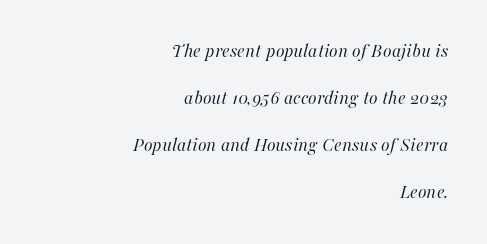
Compared with a flush-left layout, this one pins lines to the opposite, right side. Default kerning and tracking; the words read as compact shapes. This reads as an unemphasized weight, regular at the heaviest. Descenders hang freely into open space. Leading is clearly above the norm, producing a sparse column.
